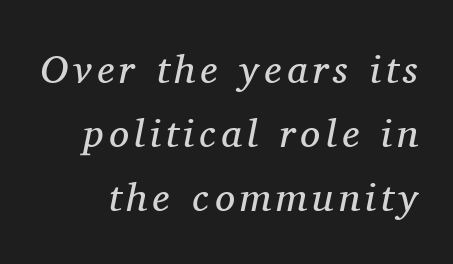
Descenders are the only things crossing below the line. Vertical spacing — default. Does the lettering tilt? It does — this is italic. Each letter's strokes conclude with small projecting serifs. You could not count columns in this text — the font is proportionally spaced. This reads as an unemphasized weight, regular at the heaviest.
